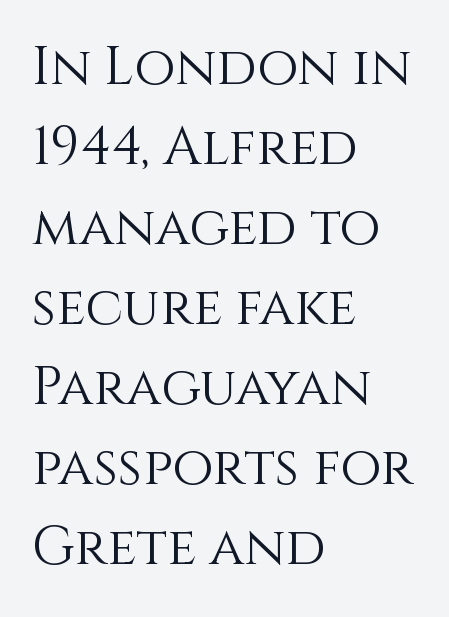
Q: Is the text bold? A: No.
Q: Is the text italic (slanted)? A: No, it is upright.
Q: Is the text underlined? A: No.
Q: How is the paragraph aligned? A: Left-aligned.
Q: Is the spacing between letters normal or unusually wide? A: Normal.
Q: Is the spacing between lines tight, normal or loose? A: Normal.
Q: Width (condensed, normal, or wide)? A: Normal.
Q: Stroke contrast? A: Medium.
Q: x-height? A: Large.
Q: Monospaced? A: No.
